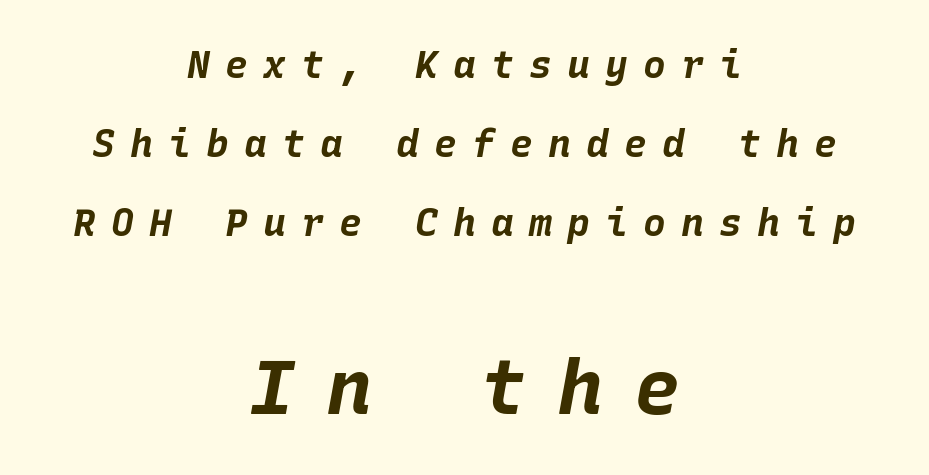
Q: Is the text bold? A: Yes.
Q: Is the text italic (slanted)? A: Yes, it leans right by about 10 degrees.
Q: Is the text underlined? A: No.
Q: How is the paragraph aligned? A: Centered.
Q: Is the spacing between letters normal or unusually wide? A: Unusually wide.
Q: Is the spacing between lines tight, normal or loose? A: Loose.
Q: Which block of text is set in a larger size, the first (top) or the second (bottom)? A: The second (bottom) one.
Q: Width (condensed, normal, or wide)? A: Normal.
Q: Stroke contrast? A: Low.
Q: x-height? A: Large.
Q: Monospaced? A: Yes.
